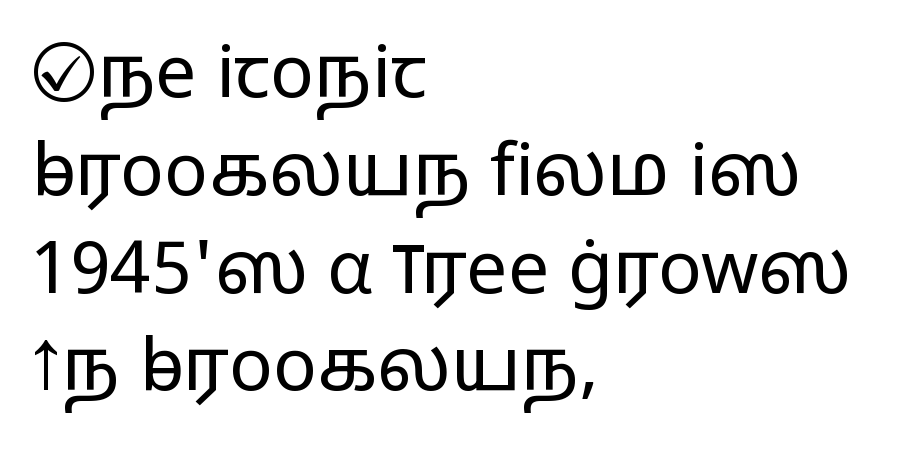
Nobody touched the tracking dial on this one. The designer left line spacing at the default. Font category for this specimen: sans-serif. This rendering features lettering with no underline. Every row of glyphs begins at an identical x-position on the left.
